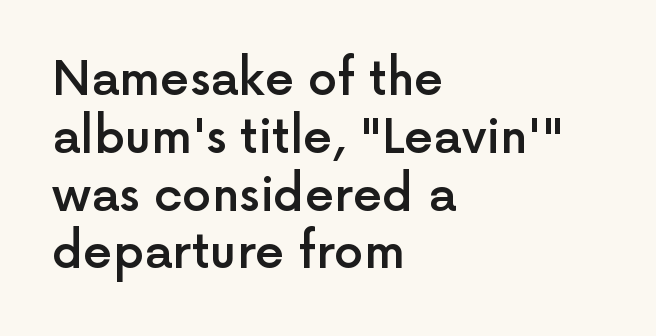
Q: Is the text bold? A: Semi-bold.
Q: Is the text italic (slanted)? A: No, it is upright.
Q: Is the typeface a serif or a sans-serif typeface? A: Sans-serif.
Q: Is the text underlined? A: No.
Q: How is the paragraph aligned? A: Left-aligned.
Q: Is the spacing between letters normal or unusually wide? A: Normal.
Q: Width (condensed, normal, or wide)? A: Normal.
Q: x-height? A: Medium.
Q: Monospaced? A: No.
